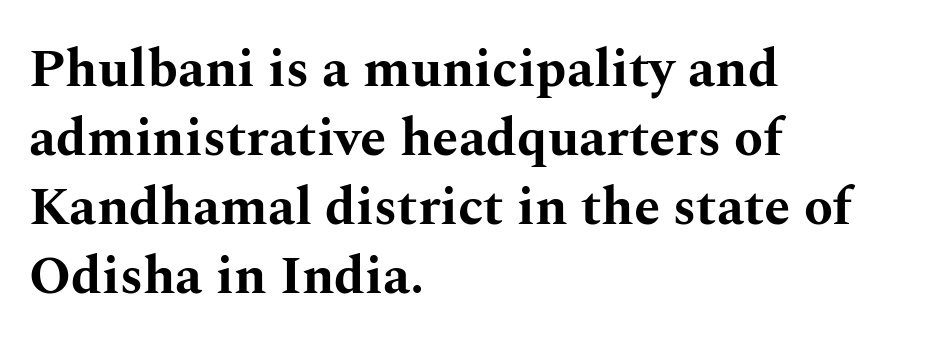
Regarding leading, the lines here are spaced in the standard way. What weight is shown? A full bold with thick strokes. The passage shown has conventional tracking throughout. Old-style or modern, the face here clearly has serifs.
